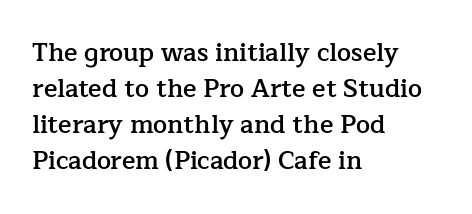
No italicization has been applied; the sample stays upright. How heavy is the stroke? Medium-heavy — a semibold, shy of bold. Default kerning and tracking; the words read as compact shapes. In CSS terms this would be text-align: left. Line spacing here is normal. The specimen omits any rule beneath the text block's lines.
